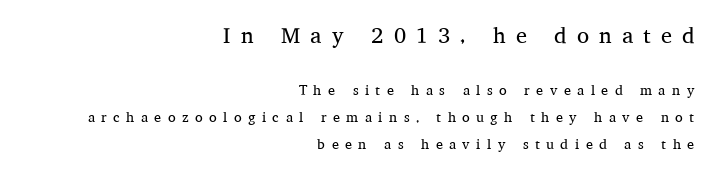
Q: Is the text bold? A: No.
Q: Is the text italic (slanted)? A: No, it is upright.
Q: Is the text underlined? A: No.
Q: How is the paragraph aligned? A: Right-aligned.
Q: Is the spacing between letters normal or unusually wide? A: Unusually wide.
Q: Is the spacing between lines tight, normal or loose? A: Loose.
Q: Which block of text is set in a larger size, the first (top) or the second (bottom)? A: The first (top) one.
